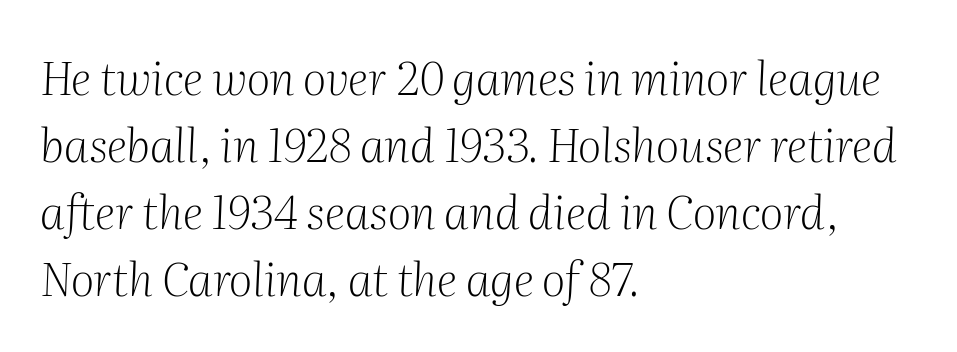
Q: Is the text bold? A: No.
Q: Is the text italic (slanted)? A: Yes, it leans right by about 2 degrees.
Q: Is the typeface a serif or a sans-serif typeface? A: Serif.
Q: Is the text underlined? A: No.
Q: How is the paragraph aligned? A: Left-aligned.
Q: Is the spacing between letters normal or unusually wide? A: Normal.
Q: Is the spacing between lines tight, normal or loose? A: Normal.
Q: Width (condensed, normal, or wide)? A: Normal.
Q: Stroke contrast? A: Medium.
Q: x-height? A: Medium.
Q: Monospaced? A: No.
